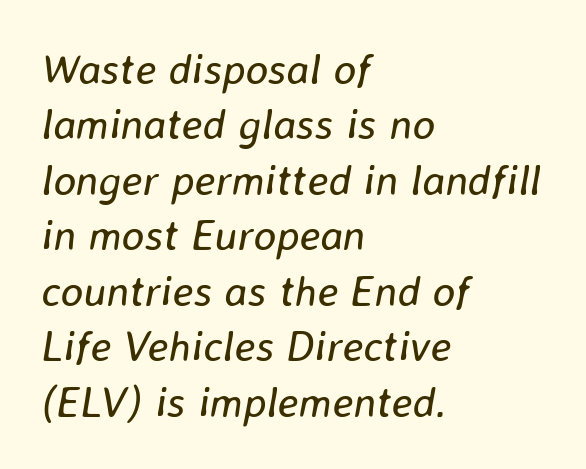
The image shows 43 px regular-weight type, italic (leaning right); set left-aligned, normal line spacing (1.29x), normal letter spacing, not underlined; low stroke contrast and a medium x-height.
